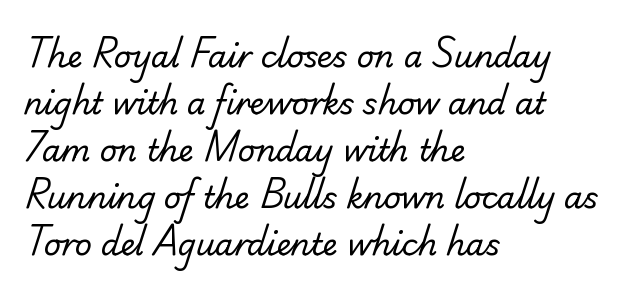
The image shows 30 px regular-weight sans-serif type; set left-aligned, normal line spacing (1.57x), normal letter spacing, not underlined; low stroke contrast and a small x-height.
